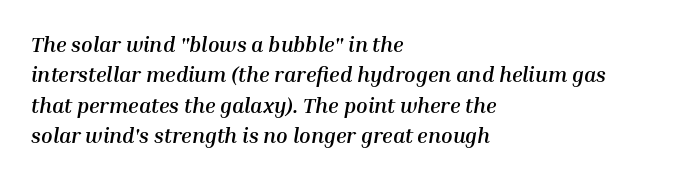
The sample has been set heavy, in full bold. The words here are not underlined. Standard letterfit; no display-style spreading of the glyphs. It's the slanting kind of type.
